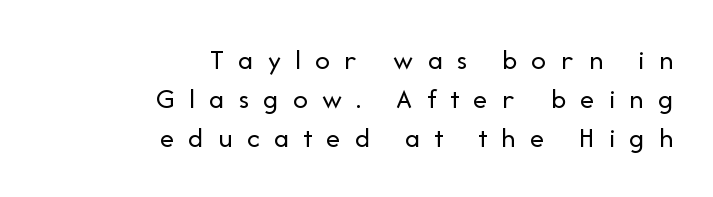
Typeset ragged left — the right edge is the straight one. Here the designer chose a conventional face with non-uniform glyph widths. Descenders are the only things crossing below the line. Weight: not bold — regular or lighter.
